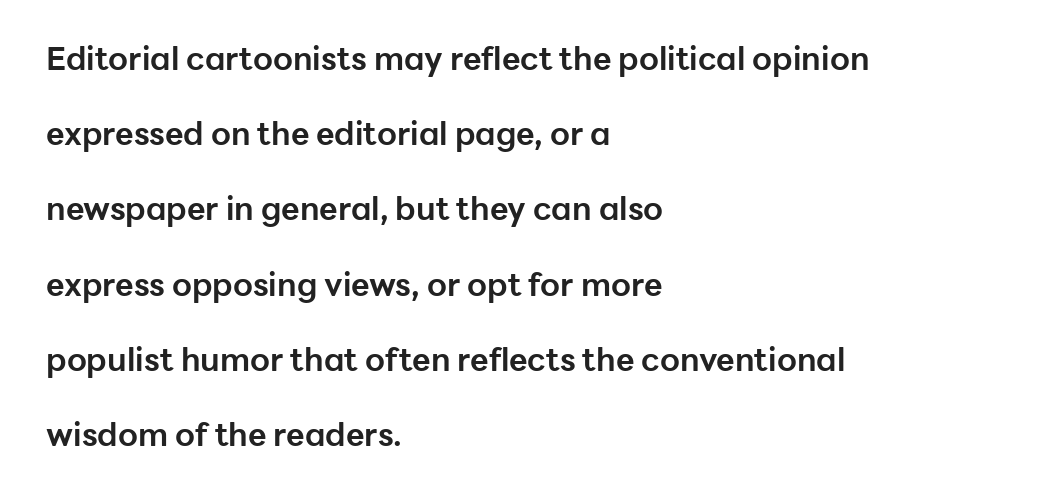
The image shows 32 px bold sans-serif type, upright; set left-aligned, loose line spacing (2.35x), normal letter spacing, not underlined; low stroke contrast and a medium x-height.
